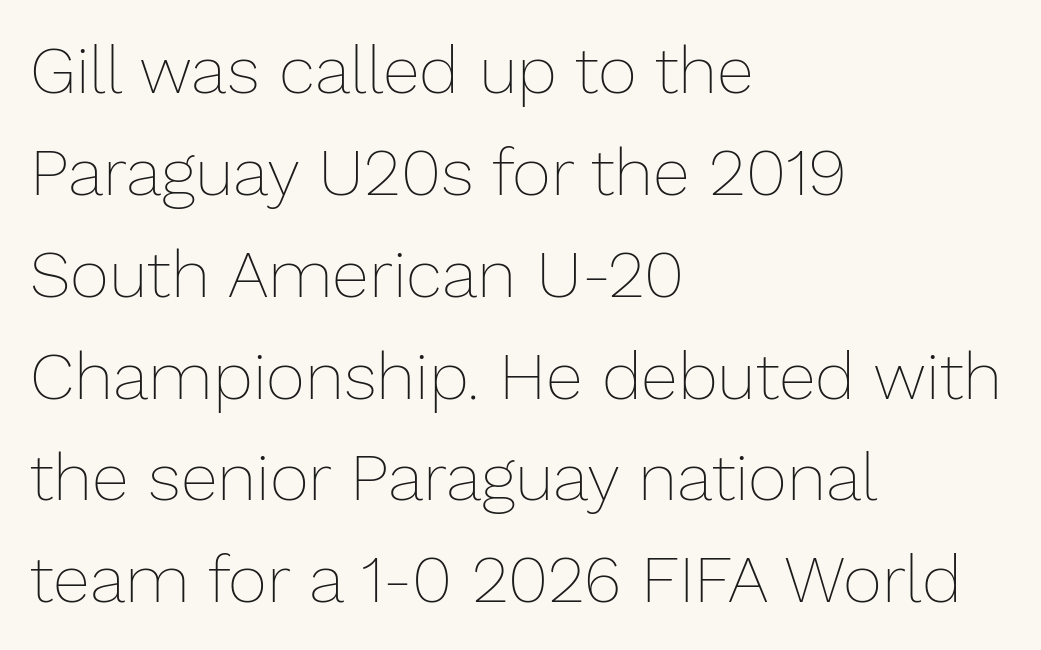
{"italic": "no", "bold": "no", "weight": "thin", "width": "normal", "stroke_contrast": "low", "x_height": "medium", "monospaced": "no", "underline": "no", "align": "left", "line_spacing": "normal", "line_spacing_ratio": 1.52, "letter_spacing": "normal", "letter_spacing_em": 0.0, "glyph_px": 67}
